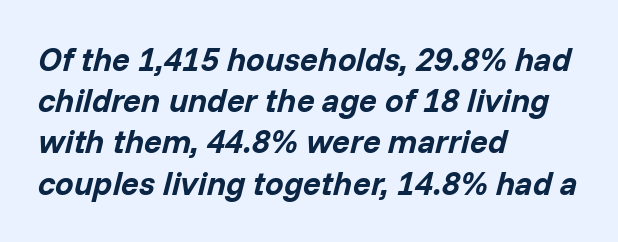
Line starts are locked; line ends wander. The space between consecutive lines is moderate. Each letter keeps its own natural width here, so spacing adapts to shape. The typography opts for an oblique posture over an upright one. Just letters on the line, the space beneath them empty. Standard letterfit; no display-style spreading of the glyphs.
